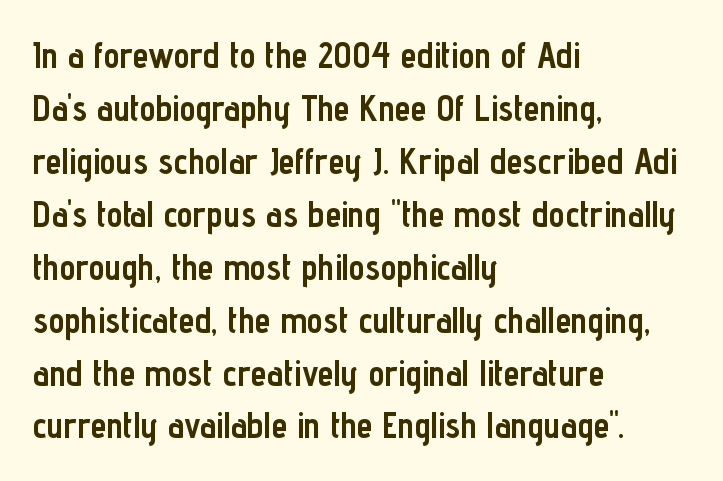
Q: Is the text bold? A: Yes.
Q: Is the text italic (slanted)? A: No, it is upright.
Q: Is the typeface a serif or a sans-serif typeface? A: Sans-serif.
Q: Is the text underlined? A: No.
Q: How is the paragraph aligned? A: Left-aligned.
Q: Is the spacing between letters normal or unusually wide? A: Normal.
Q: Is the spacing between lines tight, normal or loose? A: Normal.
Q: Width (condensed, normal, or wide)? A: Condensed.
Q: Stroke contrast? A: Low.
Q: x-height? A: Medium.
Q: Monospaced? A: No.
